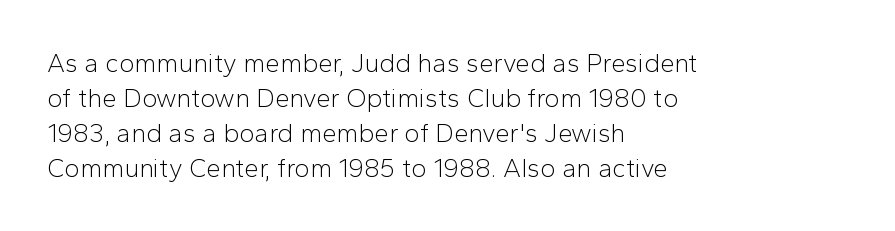
Q: Is the text bold? A: No.
Q: Is the text italic (slanted)? A: No, it is upright.
Q: Is the text underlined? A: No.
Q: How is the paragraph aligned? A: Left-aligned.
Q: Is the spacing between letters normal or unusually wide? A: Normal.
Q: Is the spacing between lines tight, normal or loose? A: Normal.
